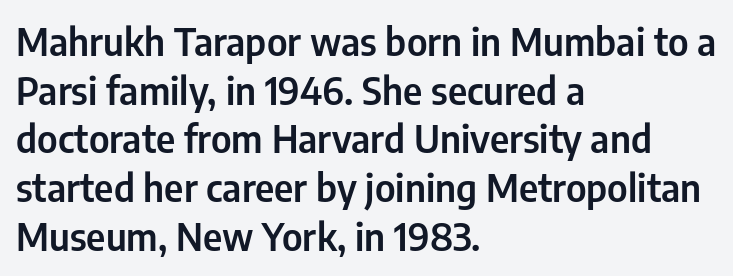
{"serif": "no", "italic": "no", "width": "condensed", "stroke_contrast": "low", "x_height": "medium", "monospaced": "no", "underline": "no", "align": "left", "line_spacing": "normal", "line_spacing_ratio": 1.28, "letter_spacing": "normal", "letter_spacing_em": 0.0, "glyph_px": 38}
